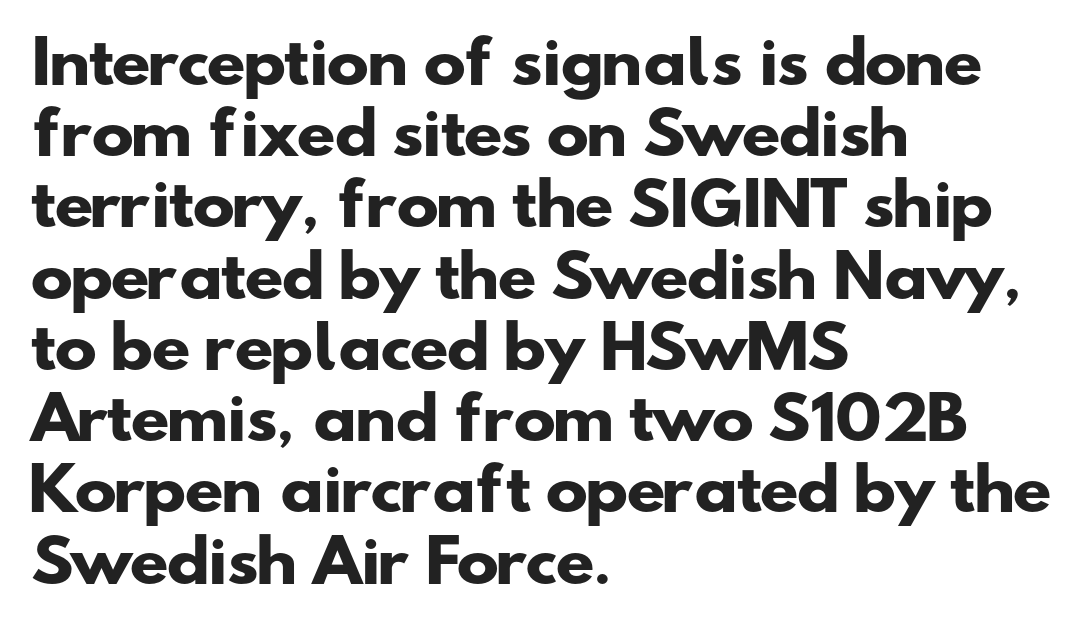
{"serif": "no", "bold": "yes", "weight": "heavy", "width": "wide", "stroke_contrast": "low", "x_height": "small", "monospaced": "no", "underline": "no", "align": "left", "line_spacing": "normal", "line_spacing_ratio": 1.25, "letter_spacing": "normal", "letter_spacing_em": 0.0, "glyph_px": 57}
